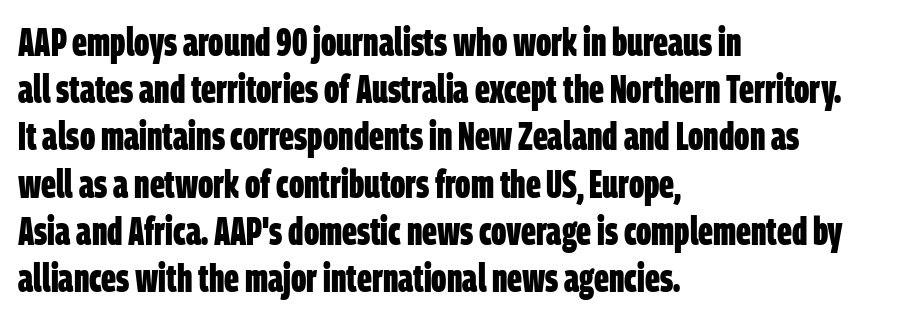
Q: Is the text bold? A: Yes.
Q: Is the typeface a serif or a sans-serif typeface? A: Sans-serif.
Q: Is the text underlined? A: No.
Q: How is the paragraph aligned? A: Left-aligned.
Q: Is the spacing between letters normal or unusually wide? A: Normal.
Q: Width (condensed, normal, or wide)? A: Condensed.
Q: Stroke contrast? A: Low.
Q: x-height? A: Large.
Q: Monospaced? A: No.
